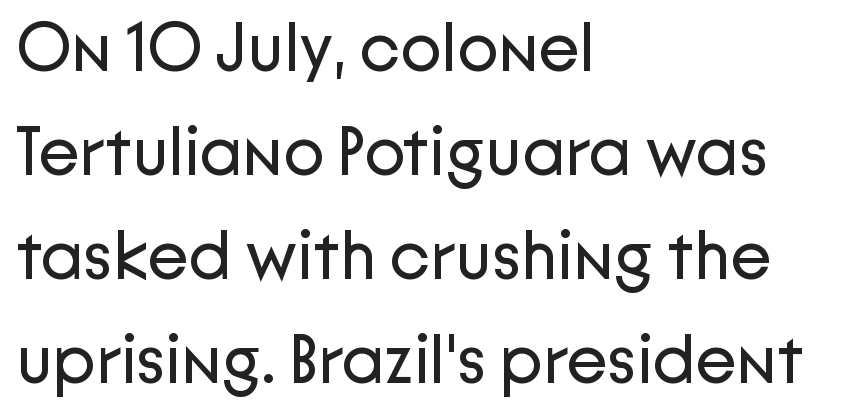
{"serif": "no", "italic": "no", "bold": "no", "weight": "regular", "width": "normal", "stroke_contrast": "low", "x_height": "medium", "monospaced": "no", "underline": "no", "align": "left", "line_spacing": "normal", "line_spacing_ratio": 1.53, "letter_spacing": "normal", "letter_spacing_em": 0.0, "glyph_px": 68}
